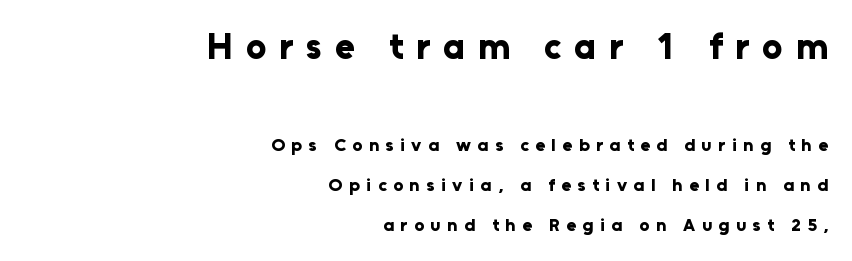
The image shows 36 px bold sans-serif type, upright; set right-aligned, loose line spacing (2.23x), unusually wide letter spacing (+0.36 em), not underlined; the first (top) block is 2.0x larger; low stroke contrast and a medium x-height.
